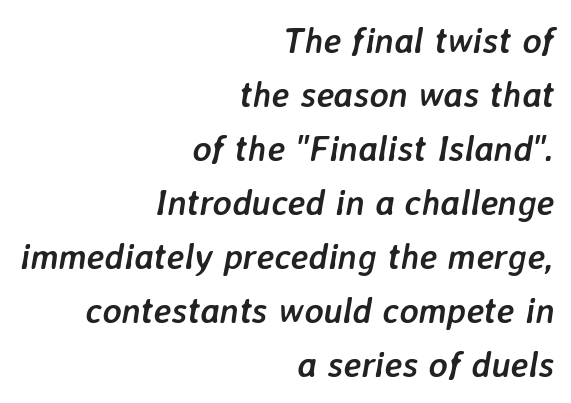
The image shows 36 px semibold type, italic (leaning right); set right-aligned, normal line spacing (1.5x), normal letter spacing, not underlined; low stroke contrast and a medium x-height.
